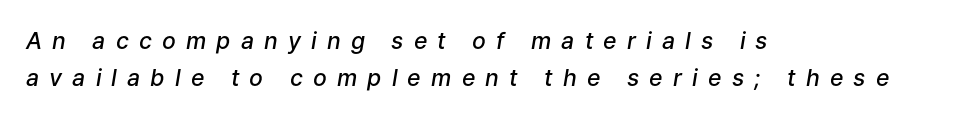
Is the type slanted? Yes — the strokes lean at a clear angle. Rule under the text: the space is simply empty. The typesetter chose a ragged-right arrangement here. The passage shown stacks its lines at a standard gap. A somewhat darkened texture: the type is semibold rather than bold. The horizontal fit of the characters is loose and conspicuously gappy.
